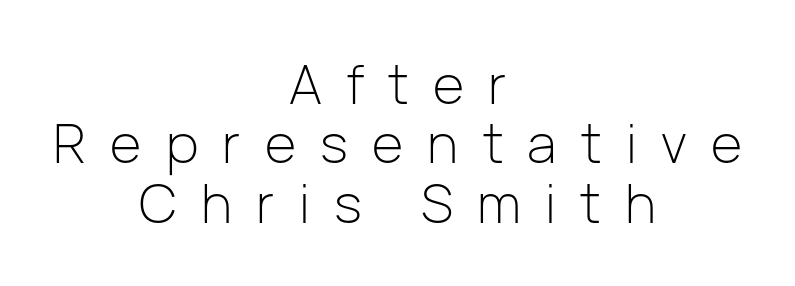
The image shows 54 px light sans-serif type, upright; set centered, tight line spacing (1.1x), unusually wide letter spacing (+0.45 em), not underlined; low stroke contrast and a medium x-height.
